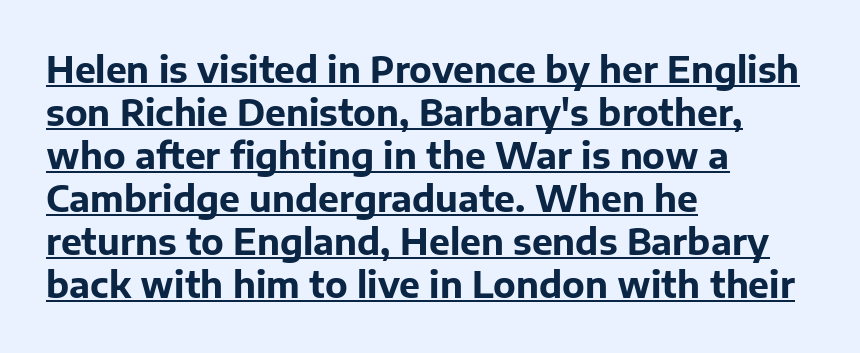
Q: Is the text bold? A: Yes.
Q: Is the text italic (slanted)? A: No, it is upright.
Q: Is the typeface a serif or a sans-serif typeface? A: Sans-serif.
Q: Is the text underlined? A: Yes.
Q: How is the paragraph aligned? A: Left-aligned.
Q: Is the spacing between letters normal or unusually wide? A: Normal.
Q: Width (condensed, normal, or wide)? A: Normal.
Q: Stroke contrast? A: Low.
Q: x-height? A: Medium.
Q: Monospaced? A: No.
